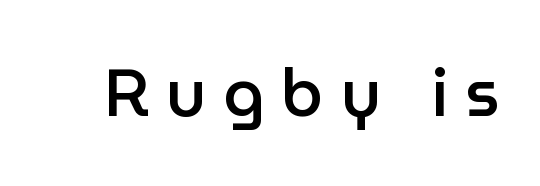
Q: Is the text bold? A: Semi-bold.
Q: Is the text italic (slanted)? A: No, it is upright.
Q: Is the typeface a serif or a sans-serif typeface? A: Sans-serif.
Q: Is the text underlined? A: No.
Q: Is the spacing between letters normal or unusually wide? A: Unusually wide.
Q: Width (condensed, normal, or wide)? A: Normal.
Q: Stroke contrast? A: Low.
Q: x-height? A: Medium.
Q: Monospaced? A: No.
